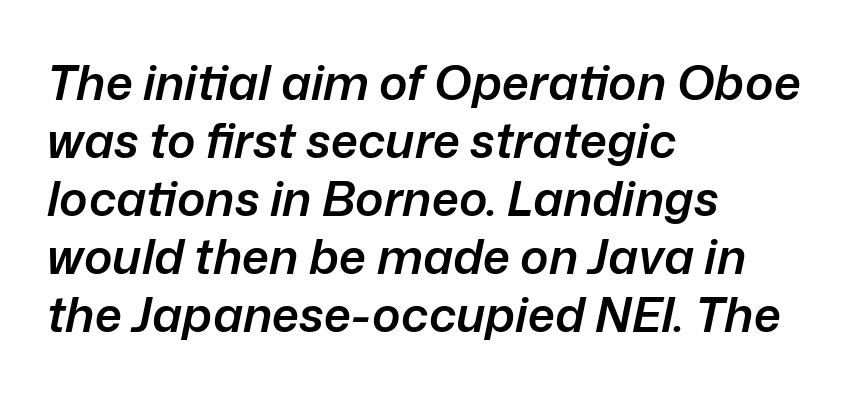
{"italic": "yes", "lean": "right", "slant_degrees": 12, "bold": "semi", "weight": "semibold", "width": "normal", "stroke_contrast": "low", "x_height": "medium", "monospaced": "no", "underline": "no", "align": "left", "line_spacing_ratio": 1.21, "letter_spacing": "normal", "letter_spacing_em": 0.0, "glyph_px": 48}
